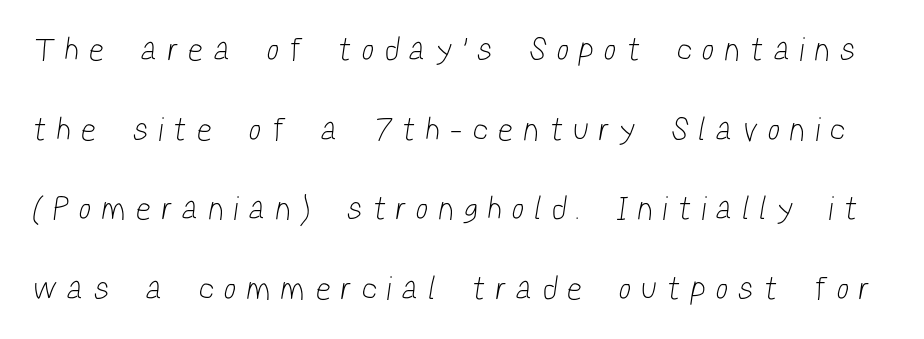
Q: Is the text bold? A: No.
Q: Is the typeface a serif or a sans-serif typeface? A: Sans-serif.
Q: Is the text underlined? A: No.
Q: Is the spacing between letters normal or unusually wide? A: Unusually wide.
Q: Is the spacing between lines tight, normal or loose? A: Loose.
Q: Width (condensed, normal, or wide)? A: Condensed.
Q: Stroke contrast? A: Low.
Q: x-height? A: Medium.
Q: Monospaced? A: No.
